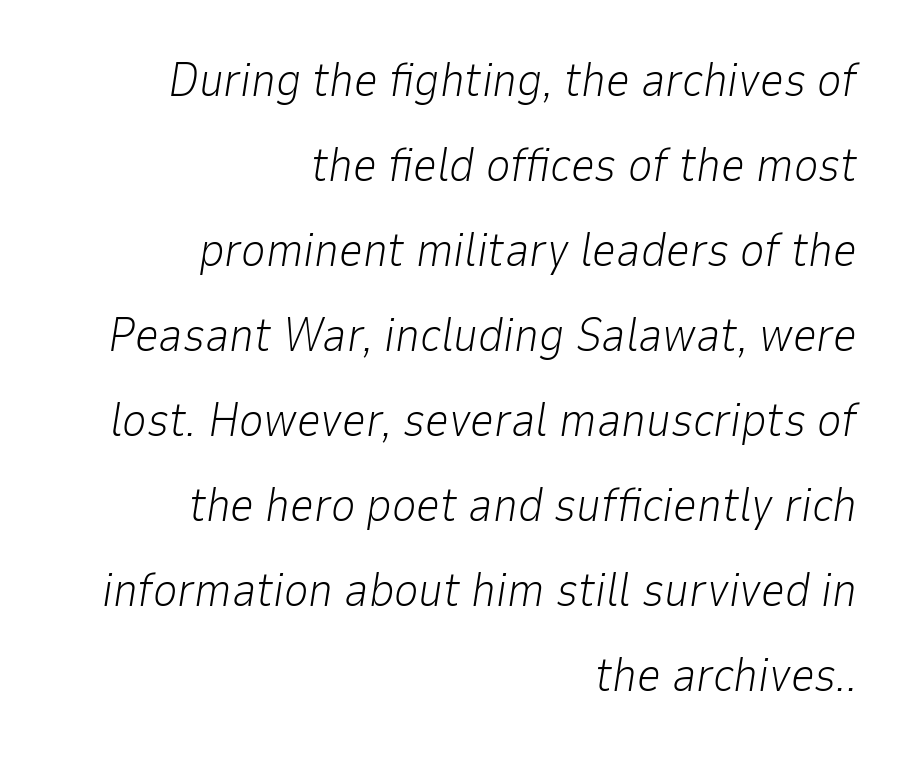
{"italic": "yes", "lean": "right", "slant_degrees": 9, "bold": "no", "weight": "light", "width": "normal", "stroke_contrast": "low", "x_height": "medium", "monospaced": "no", "underline": "no", "align": "right", "line_spacing_ratio": 1.81, "letter_spacing": "normal", "letter_spacing_em": 0.0, "glyph_px": 47}
